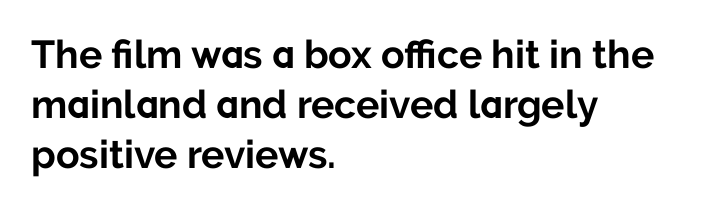
The image shows 39 px bold sans-serif type, upright; set left-aligned, normal line spacing (1.28x), normal letter spacing, not underlined; low stroke contrast and a medium x-height.
